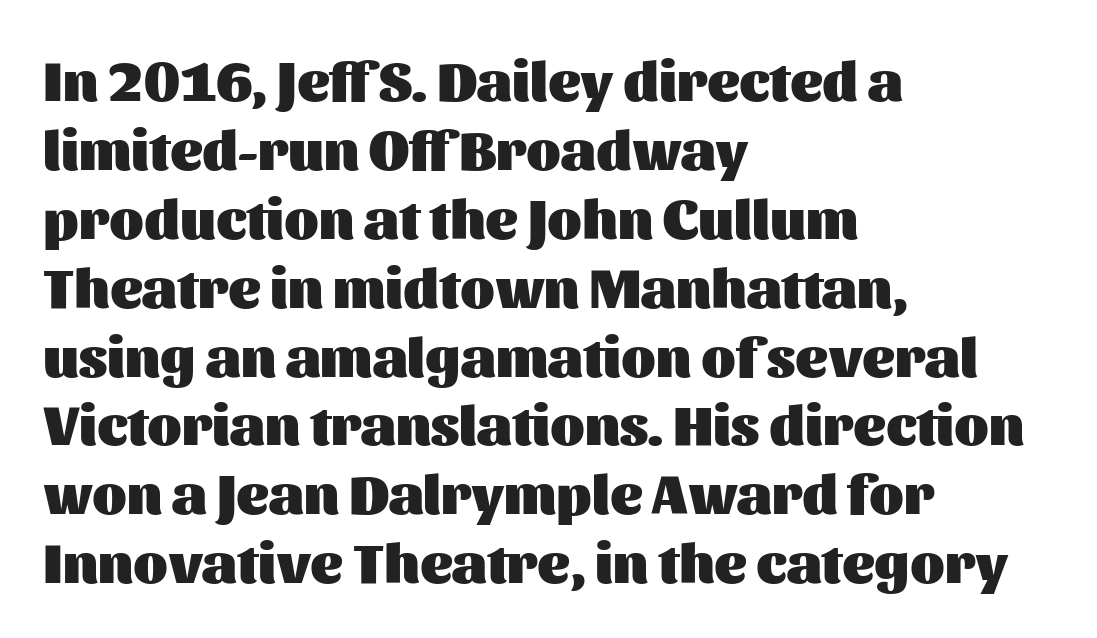
The image shows 56 px heavy sans-serif type, upright; set left-aligned, line spacing 1.23x, normal letter spacing, not underlined; medium stroke contrast and a medium x-height.
